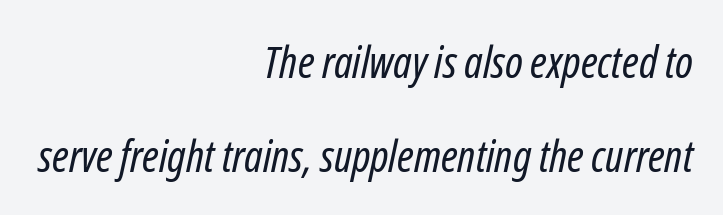
{"italic": "yes", "lean": "right", "slant_degrees": 12, "bold": "no", "weight": "regular", "width": "condensed", "stroke_contrast": "low", "x_height": "medium", "monospaced": "no", "underline": "no", "align": "right", "line_spacing": "loose", "line_spacing_ratio": 2.13, "letter_spacing": "normal", "letter_spacing_em": 0.0, "glyph_px": 44}
